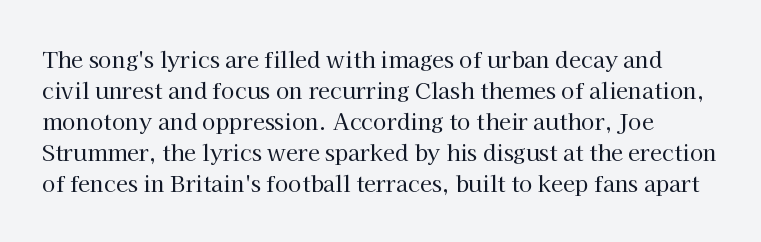
Q: Is the text bold? A: No.
Q: Is the text italic (slanted)? A: No, it is upright.
Q: Is the text underlined? A: No.
Q: Is the spacing between letters normal or unusually wide? A: Normal.
Q: Is the spacing between lines tight, normal or loose? A: Normal.
